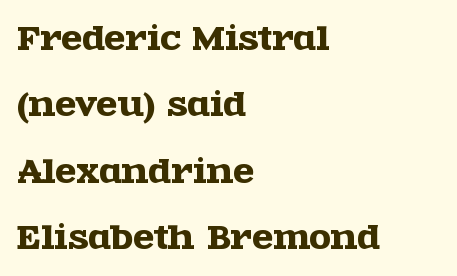
Q: Is the text italic (slanted)? A: No, it is upright.
Q: Is the typeface a serif or a sans-serif typeface? A: Serif.
Q: Is the text underlined? A: No.
Q: How is the paragraph aligned? A: Left-aligned.
Q: Is the spacing between letters normal or unusually wide? A: Normal.
Q: Is the spacing between lines tight, normal or loose? A: Loose.
Q: Width (condensed, normal, or wide)? A: Wide.
Q: x-height? A: Large.
Q: Monospaced? A: No.
